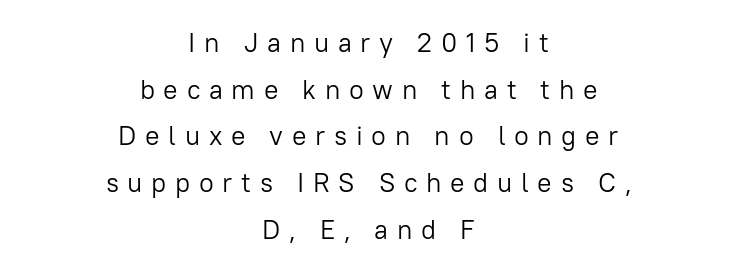
{"italic": "no", "bold": "no", "underline": "no", "align": "center", "line_spacing_ratio": 1.73, "letter_spacing": "wide", "letter_spacing_em": 0.32, "glyph_px": 27}
